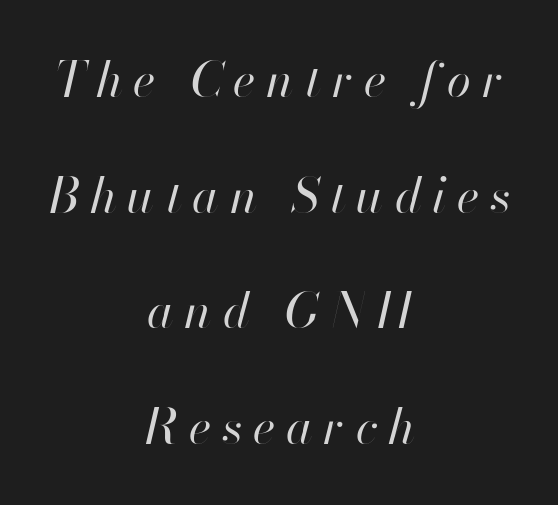
Note the varied advance widths — an 'i' is clearly narrower than an 'm'. Observe the wide spacing: letters keep a clear distance from each other. The text carries the slant typical of an italic or oblique font. Underline: absent. If you folded the block vertically in half, each line would mirror itself in length. Ink coverage per letter is moderate at most.
